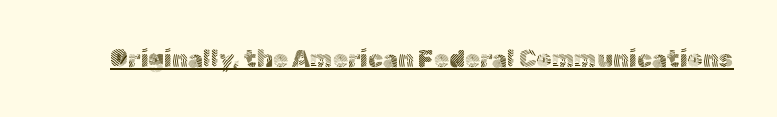
Underlined type. When letters stand straight like this, we call the style roman or upright. The line texture is even and compact thanks to regular tracking. The strokes carry an ordinary text weight at most.
